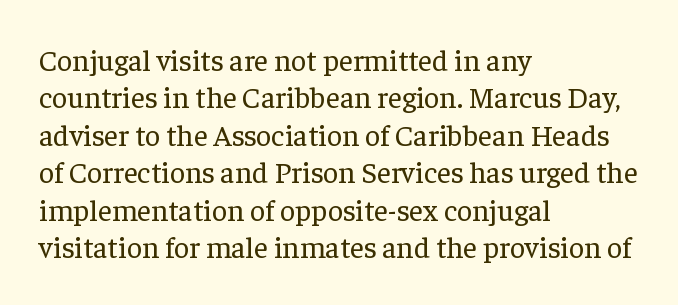
Q: Is the text bold? A: No.
Q: Is the text italic (slanted)? A: No, it is upright.
Q: Is the typeface a serif or a sans-serif typeface? A: Serif.
Q: Is the text underlined? A: No.
Q: How is the paragraph aligned? A: Left-aligned.
Q: Is the spacing between letters normal or unusually wide? A: Normal.
Q: Is the spacing between lines tight, normal or loose? A: Normal.
Q: Width (condensed, normal, or wide)? A: Normal.
Q: Stroke contrast? A: Low.
Q: x-height? A: Medium.
Q: Monospaced? A: No.
